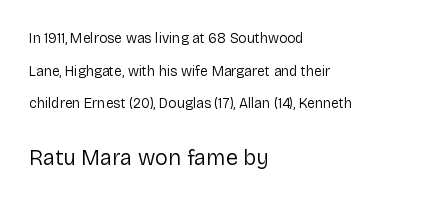
{"italic": "no", "bold": "no", "underline": "no", "align": "left", "line_spacing": "loose", "line_spacing_ratio": 2.33, "letter_spacing": "normal", "letter_spacing_em": 0.0, "larger_block": "second", "size_ratio": 1.57, "glyph_px": 22}
